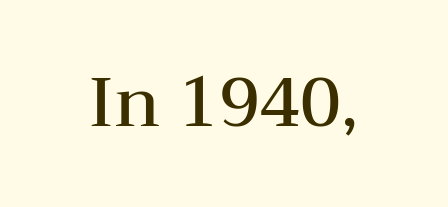
The image shows 68 px semibold, wide serif type, upright; set centered, normal letter spacing, not underlined; medium stroke contrast and a medium x-height.
